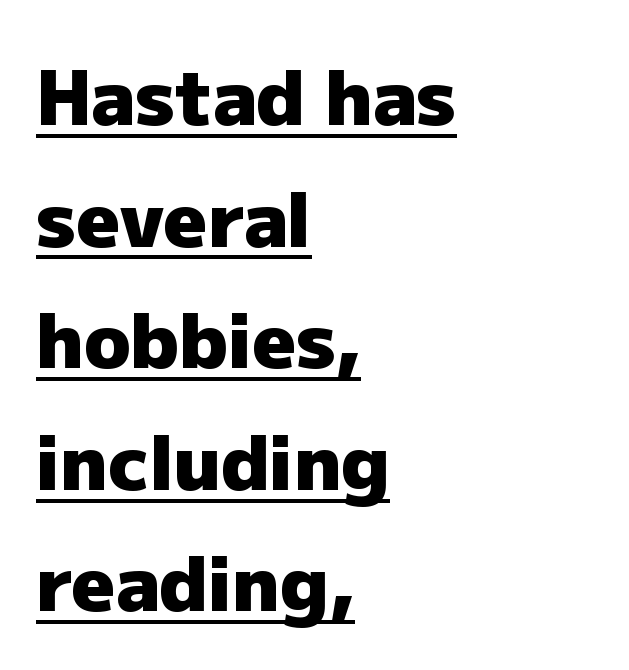
Q: Is the text bold? A: Yes.
Q: Is the text italic (slanted)? A: No, it is upright.
Q: Is the typeface a serif or a sans-serif typeface? A: Sans-serif.
Q: Is the text underlined? A: Yes.
Q: How is the paragraph aligned? A: Left-aligned.
Q: Is the spacing between letters normal or unusually wide? A: Normal.
Q: Is the spacing between lines tight, normal or loose? A: Normal.
Q: Width (condensed, normal, or wide)? A: Normal.
Q: Stroke contrast? A: Low.
Q: x-height? A: Medium.
Q: Monospaced? A: No.
